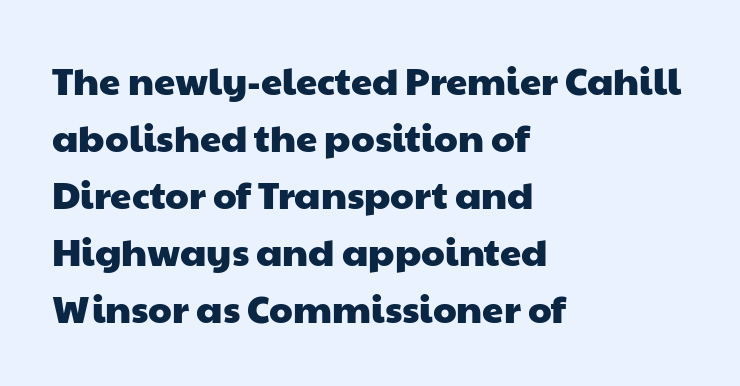
{"serif": "no", "width": "wide", "stroke_contrast": "low", "x_height": "medium", "monospaced": "no", "underline": "no", "align": "left", "line_spacing": "normal", "line_spacing_ratio": 1.5, "letter_spacing": "normal", "letter_spacing_em": 0.0, "glyph_px": 38}
